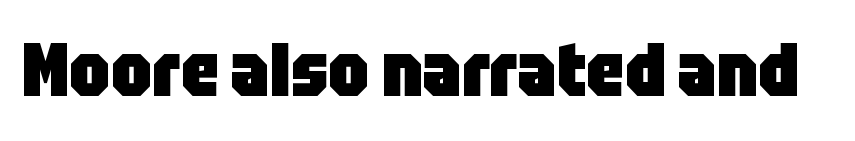
Q: Is the text bold? A: Yes.
Q: Is the text italic (slanted)? A: No, it is upright.
Q: Is the typeface a serif or a sans-serif typeface? A: Sans-serif.
Q: Is the text underlined? A: No.
Q: Is the spacing between letters normal or unusually wide? A: Normal.
Q: Width (condensed, normal, or wide)? A: Condensed.
Q: Stroke contrast? A: Low.
Q: x-height? A: Large.
Q: Monospaced? A: No.
